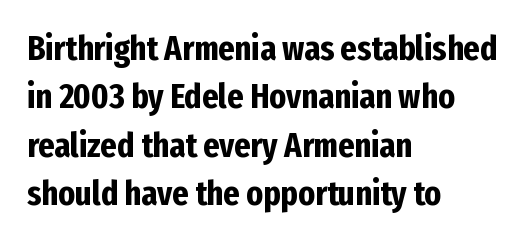
The image shows 35 px bold, condensed sans-serif type, upright; set left-aligned, normal line spacing (1.38x), normal letter spacing, not underlined; low stroke contrast and a medium x-height.
